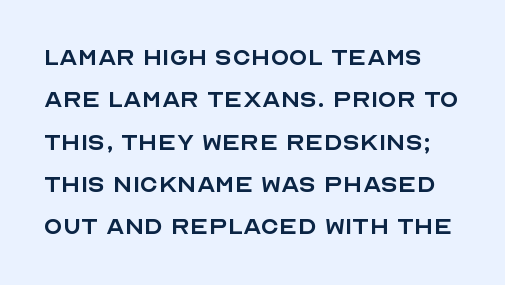
The image shows 30 px regular-weight sans-serif type, upright; set normal line spacing (1.41x), normal letter spacing, not underlined; a large x-height.
